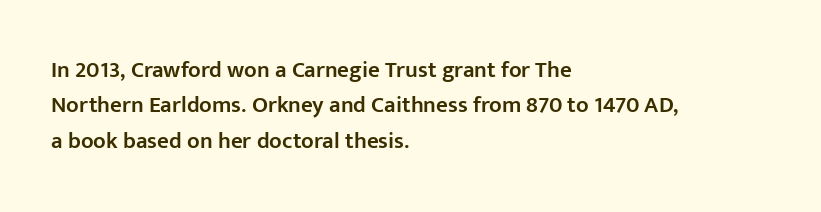
A bit beefed up — I'd call it semibold rather than bold. Upright lettering throughout. Students, observe: this is what conventionally led text looks like. The typesetter chose a ragged-right arrangement here. The rendering keeps characters at their native spacing. Only glyphs here, with clear space below each row.
